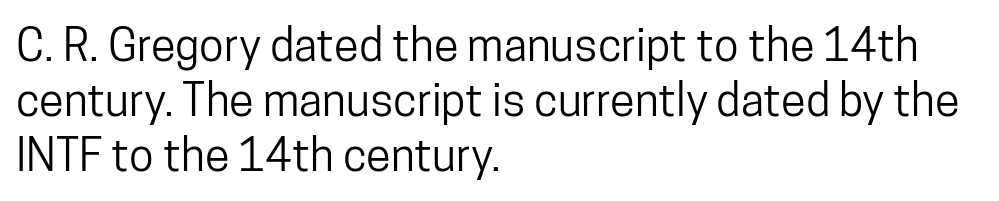
You could call the tracking neutral — neither tight nor loose. Nobody drew a line under any word here. The compositor pushed each line to the left boundary. You can tell from the bare stems that sans-serif type was used. Posture: straight, roman, zero tilt.
